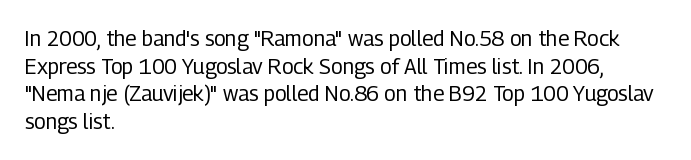
Every stem runs plumb, perpendicular to the baseline. Leftover space on each line is placed entirely after the last word. Check the space under the baseline: it is left empty. This reads as an unemphasized weight, regular at the heaviest. Caption: standard tracking, unaltered.
